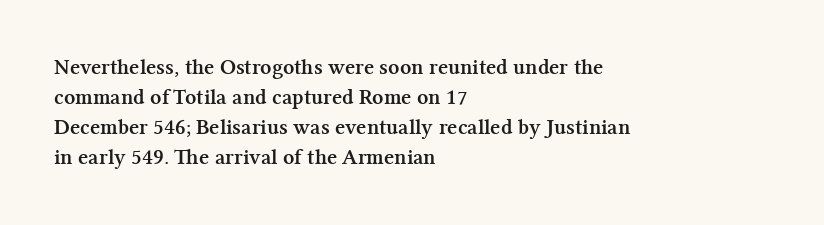
The image shows 22 px bold type, upright; set left-aligned, normal line spacing (1.37x), normal letter spacing, not underlined.
